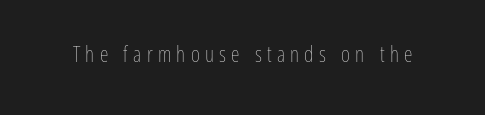
{"italic": "no", "bold": "no", "underline": "no", "letter_spacing": "wide", "letter_spacing_em": 0.24, "glyph_px": 22}
